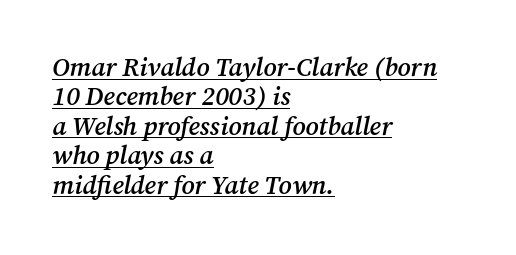
Slightly chunky letters — semibold, I'd say, not full bold. Characters follow at the spacing the type designer built in. A student would call this left alignment; a typographer would say flush left, rag right. Notice how a bar underscores the lettering throughout. The face used here has a pronounced slope to its letters. In terms of leading, this rendering errs on the cramped side.
